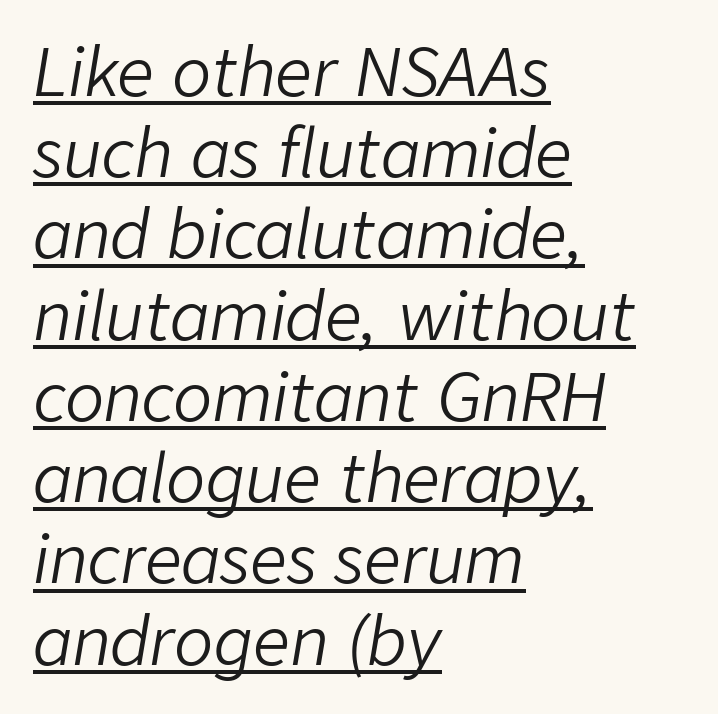
{"italic": "yes", "lean": "right", "slant_degrees": 9, "bold": "no", "weight": "light", "width": "normal", "stroke_contrast": "low", "x_height": "medium", "monospaced": "no", "underline": "yes", "align": "left", "line_spacing": "normal", "line_spacing_ratio": 1.25, "letter_spacing": "normal", "letter_spacing_em": 0.0, "glyph_px": 65}
